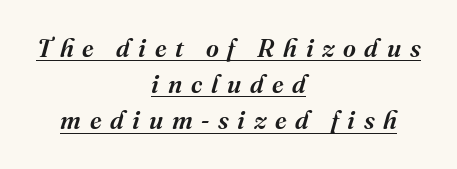
The image shows 25 px text type, italic (leaning right); set centered, normal line spacing (1.45x), unusually wide letter spacing (+0.35 em), underlined.
